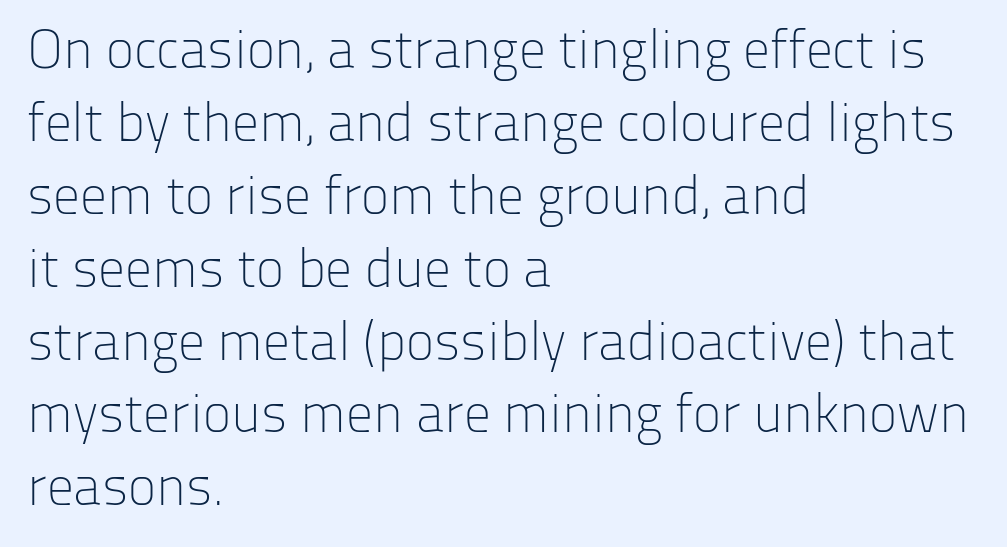
The image shows 54 px light sans-serif type, upright; set left-aligned, normal line spacing (1.35x), normal letter spacing, not underlined; low stroke contrast and a medium x-height.
